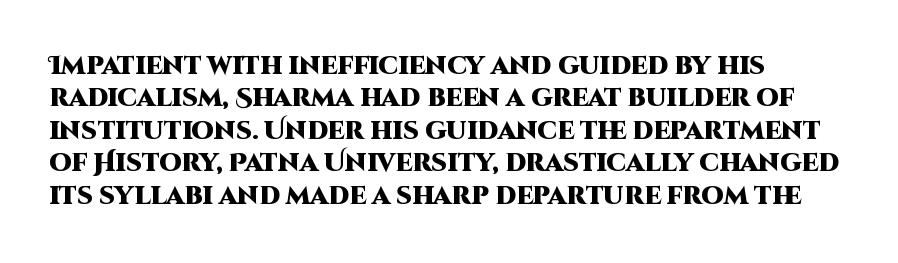
The image shows 25 px bold type, upright; set left-aligned, normal line spacing (1.3x), normal letter spacing, not underlined.
